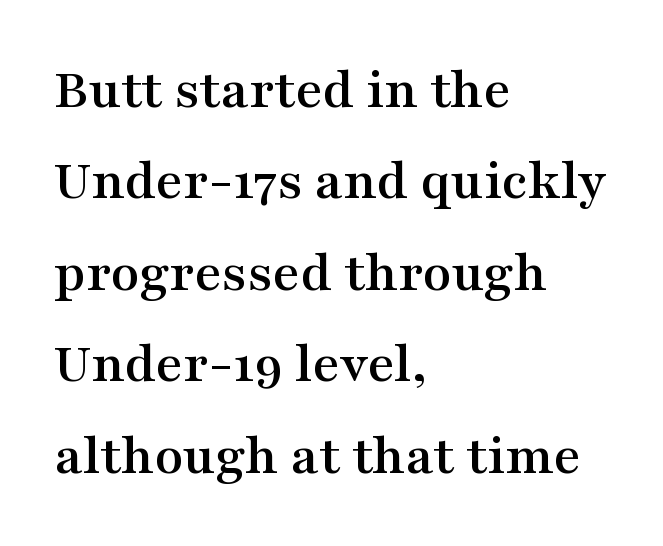
Q: Is the text italic (slanted)? A: No, it is upright.
Q: Is the typeface a serif or a sans-serif typeface? A: Serif.
Q: Is the text underlined? A: No.
Q: How is the paragraph aligned? A: Left-aligned.
Q: Is the spacing between letters normal or unusually wide? A: Normal.
Q: Is the spacing between lines tight, normal or loose? A: Normal.
Q: Width (condensed, normal, or wide)? A: Wide.
Q: Stroke contrast? A: Medium.
Q: x-height? A: Medium.
Q: Monospaced? A: No.
